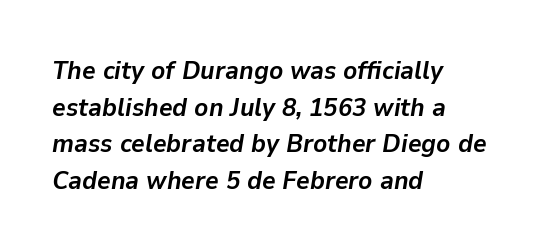
The image shows 26 px bold type, italic (leaning right); set left-aligned, normal line spacing (1.41x), normal letter spacing, not underlined.
